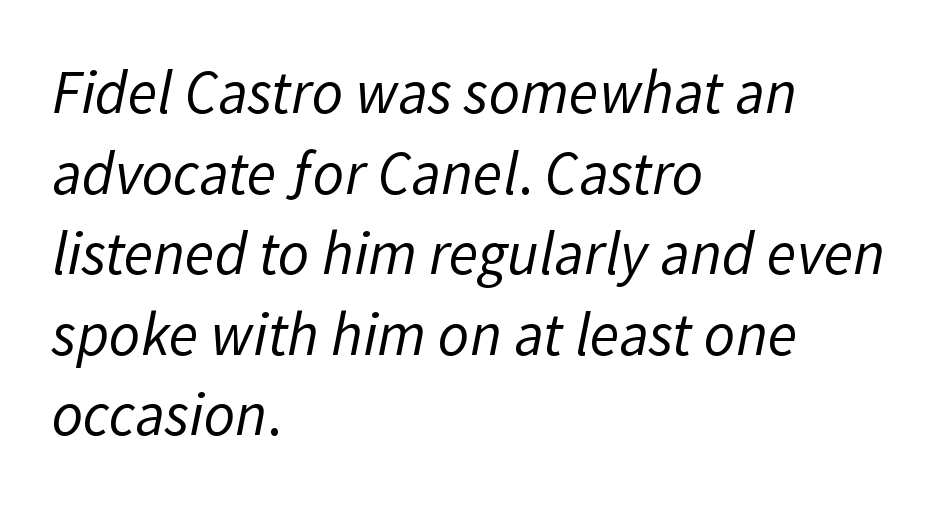
Rule under the text: the space is simply empty. This rendering employs a face without finishing strokes, i.e., a sans-serif. Honestly, the row spacing looks completely unremarkable. A classic flush-left, rag-right setting is used for this passage.
